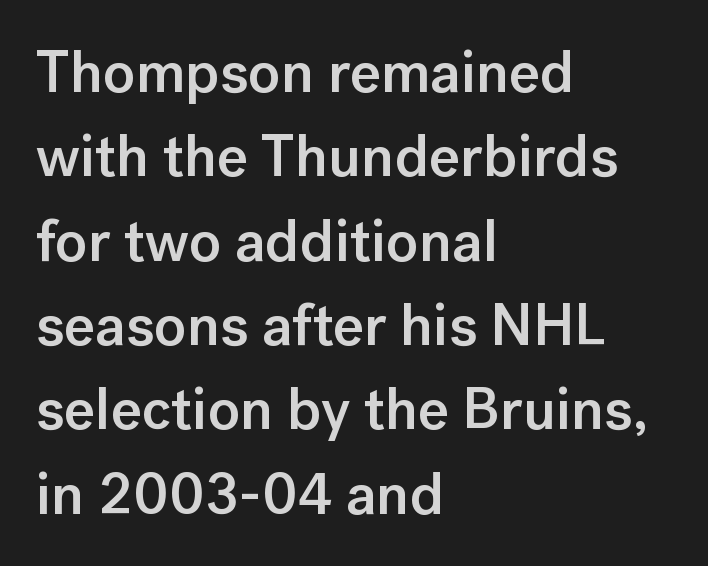
Q: Is the text bold? A: Semi-bold.
Q: Is the text italic (slanted)? A: No, it is upright.
Q: Is the typeface a serif or a sans-serif typeface? A: Sans-serif.
Q: Is the text underlined? A: No.
Q: How is the paragraph aligned? A: Left-aligned.
Q: Is the spacing between letters normal or unusually wide? A: Normal.
Q: Is the spacing between lines tight, normal or loose? A: Normal.
Q: Width (condensed, normal, or wide)? A: Normal.
Q: Stroke contrast? A: Low.
Q: x-height? A: Medium.
Q: Monospaced? A: No.
